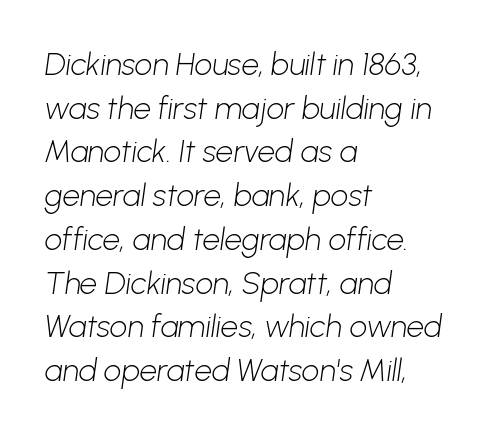
Q: Is the text bold? A: No.
Q: Is the typeface a serif or a sans-serif typeface? A: Sans-serif.
Q: Is the text underlined? A: No.
Q: How is the paragraph aligned? A: Left-aligned.
Q: Is the spacing between letters normal or unusually wide? A: Normal.
Q: Is the spacing between lines tight, normal or loose? A: Normal.
Q: Width (condensed, normal, or wide)? A: Normal.
Q: Stroke contrast? A: Low.
Q: x-height? A: Medium.
Q: Monospaced? A: No.
